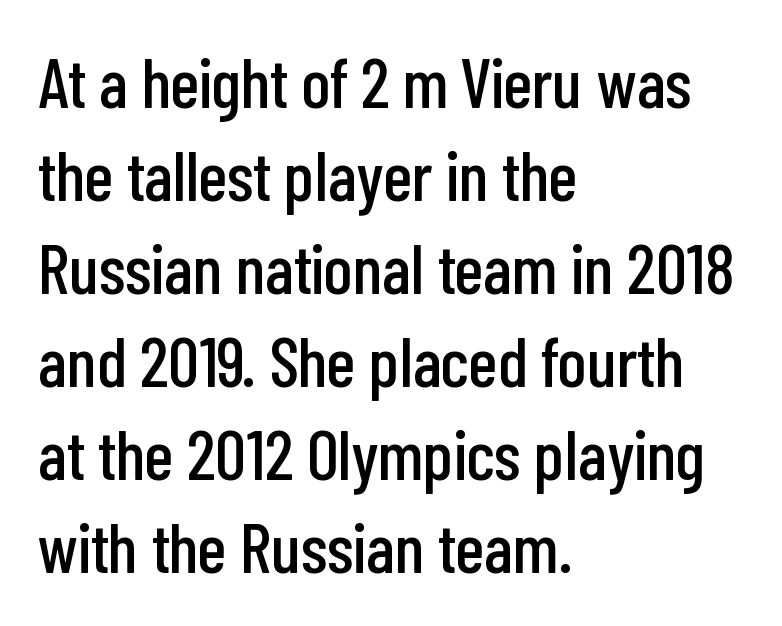
{"serif": "no", "italic": "no", "width": "condensed", "stroke_contrast": "low", "x_height": "medium", "monospaced": "no", "underline": "no", "align": "left", "line_spacing": "normal", "line_spacing_ratio": 1.33, "letter_spacing": "normal", "letter_spacing_em": 0.0, "glyph_px": 70}
